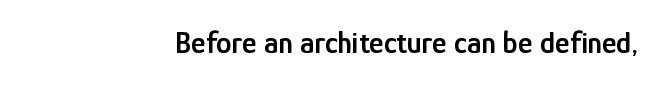
Here the designer chose a conventional face with non-uniform glyph widths. A typesetter would call this zero additional tracking. The font is running at a semibold setting, under full bold. Rule under the text: the space is simply empty. Quick note: not italic, upright.
